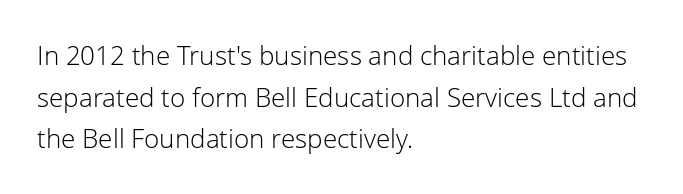
Rule under the text: the space is simply empty. One-word summary of the alignment: left. Stroke thickness stays within the range of a standard reading face or lighter. Rows of type keep a routine distance in the vertical direction. Ascenders rise straight up at ninety degrees. The tracking reads as untouched default to a designer's eye.
